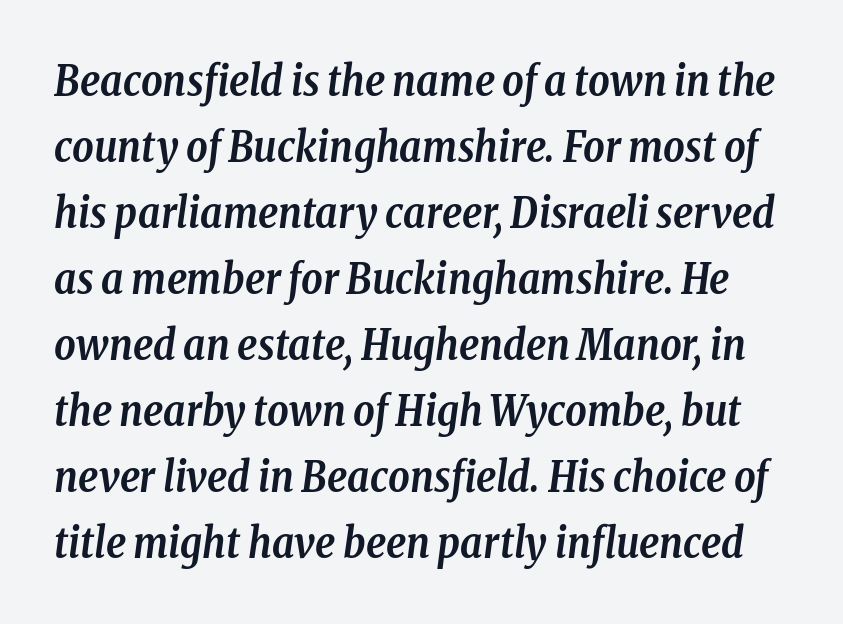
Q: Is the text bold? A: Yes.
Q: Is the text italic (slanted)? A: Yes, it leans right by about 8 degrees.
Q: Is the typeface a serif or a sans-serif typeface? A: Serif.
Q: Is the text underlined? A: No.
Q: Is the spacing between letters normal or unusually wide? A: Normal.
Q: Is the spacing between lines tight, normal or loose? A: Normal.
Q: Width (condensed, normal, or wide)? A: Condensed.
Q: Stroke contrast? A: Low.
Q: x-height? A: Medium.
Q: Monospaced? A: No.
